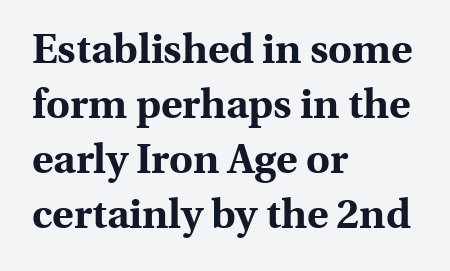
{"serif": "yes", "italic": "no", "bold": "yes", "weight": "bold", "width": "normal", "x_height": "medium", "monospaced": "no", "underline": "no", "align": "left", "line_spacing": "normal", "line_spacing_ratio": 1.34, "letter_spacing": "normal", "letter_spacing_em": 0.0, "glyph_px": 41}
